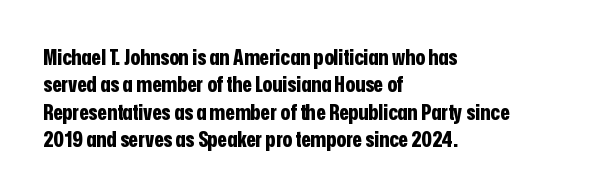
{"italic": "no", "bold": "yes", "underline": "no", "align": "left", "line_spacing_ratio": 1.24, "letter_spacing": "normal", "letter_spacing_em": 0.0, "glyph_px": 22}
